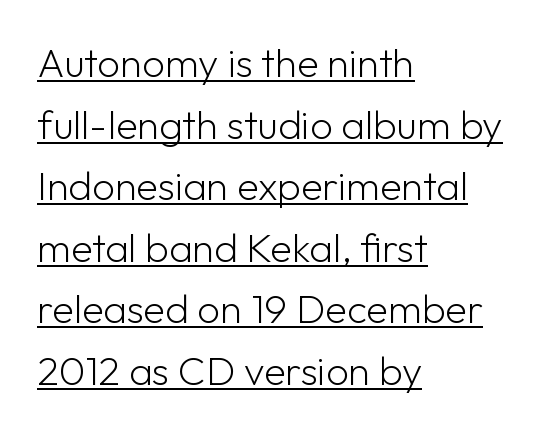
{"serif": "no", "italic": "no", "bold": "no", "weight": "light", "width": "normal", "stroke_contrast": "low", "x_height": "medium", "monospaced": "no", "underline": "yes", "align": "left", "line_spacing": "normal", "line_spacing_ratio": 1.54, "letter_spacing": "normal", "letter_spacing_em": 0.0, "glyph_px": 40}
